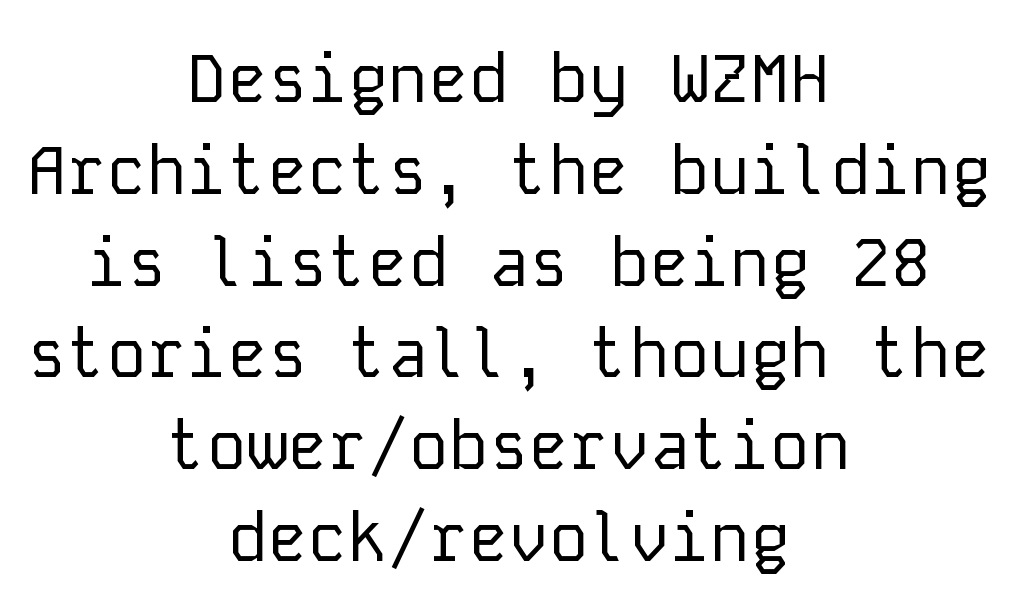
Q: Is the text bold? A: No.
Q: Is the text italic (slanted)? A: No, it is upright.
Q: Is the typeface a serif or a sans-serif typeface? A: Sans-serif.
Q: Is the text underlined? A: No.
Q: How is the paragraph aligned? A: Centered.
Q: Is the spacing between letters normal or unusually wide? A: Normal.
Q: Is the spacing between lines tight, normal or loose? A: Normal.
Q: Width (condensed, normal, or wide)? A: Normal.
Q: Stroke contrast? A: Low.
Q: x-height? A: Medium.
Q: Monospaced? A: Yes.
